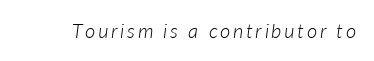
Q: Is the text bold? A: No.
Q: Is the text italic (slanted)? A: Yes, it leans right by about 7 degrees.
Q: Is the text underlined? A: No.
